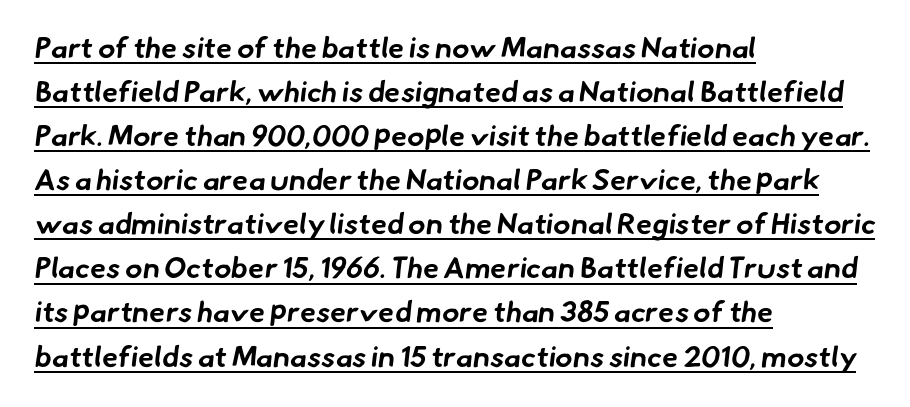
{"serif": "no", "bold": "yes", "weight": "bold", "width": "normal", "stroke_contrast": "low", "x_height": "small", "monospaced": "no", "underline": "yes", "align": "left", "line_spacing": "normal", "line_spacing_ratio": 1.52, "letter_spacing": "normal", "letter_spacing_em": 0.0, "glyph_px": 29}
